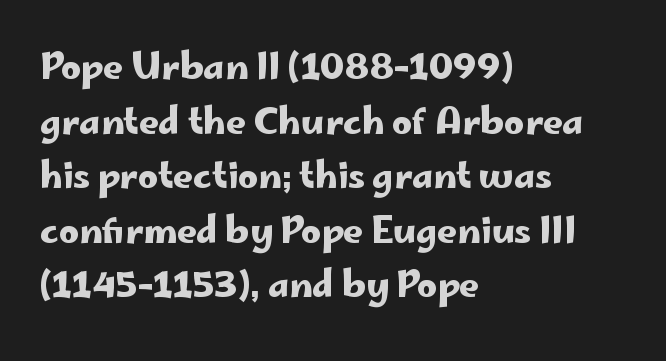
The image shows 35 px wide sans-serif type, upright; set left-aligned, normal line spacing (1.56x), normal letter spacing, not underlined; low stroke contrast and a small x-height.
